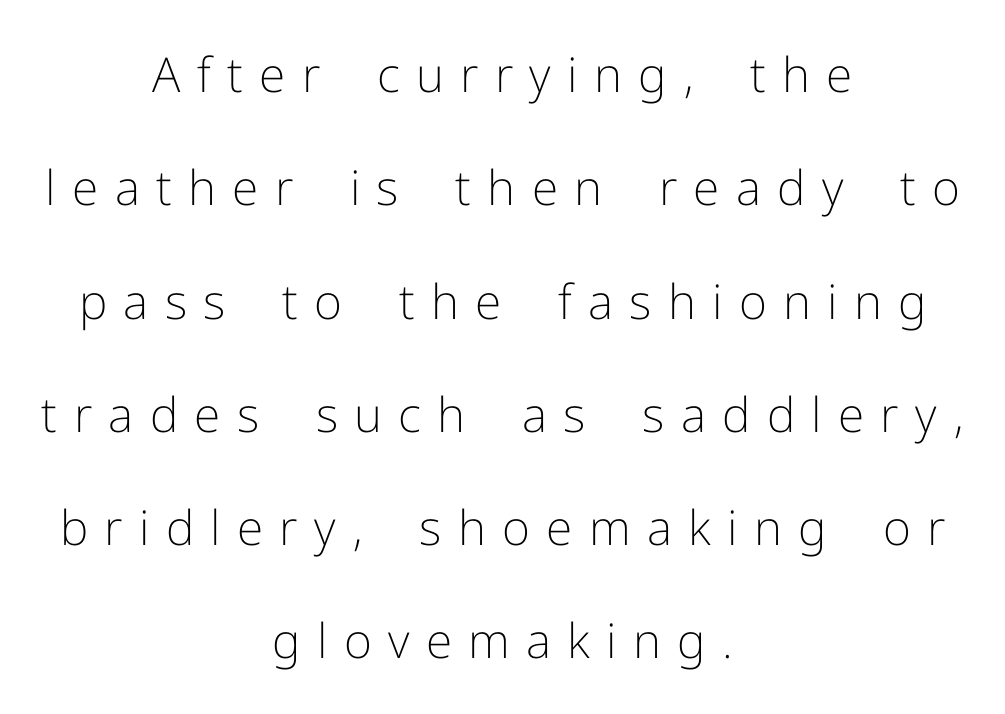
Q: Is the text bold? A: No.
Q: Is the text italic (slanted)? A: No, it is upright.
Q: Is the typeface a serif or a sans-serif typeface? A: Sans-serif.
Q: Is the text underlined? A: No.
Q: How is the paragraph aligned? A: Centered.
Q: Is the spacing between letters normal or unusually wide? A: Unusually wide.
Q: Is the spacing between lines tight, normal or loose? A: Loose.
Q: Width (condensed, normal, or wide)? A: Normal.
Q: Stroke contrast? A: Low.
Q: x-height? A: Medium.
Q: Monospaced? A: No.
